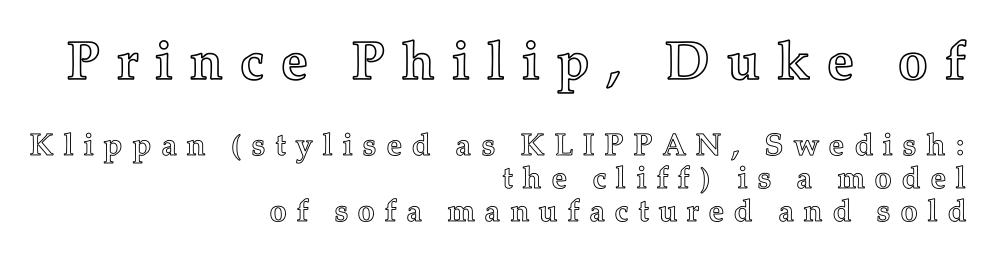
The space beneath each line is pristine and unruled. This layout puts the oversized block above and the modest block below. The rendering uses natural spacing where letterforms have individual widths. Short and long lines alike share a common ending point at right.
